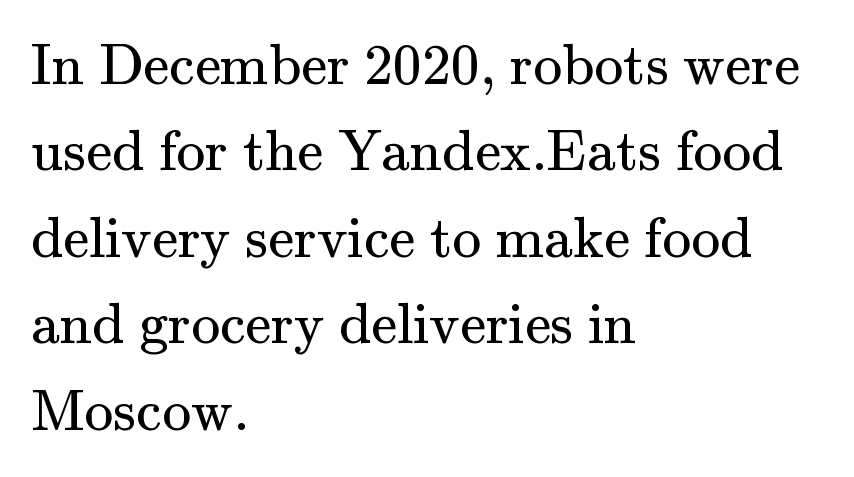
The image shows 58 px regular-weight serif type, upright; set left-aligned, normal line spacing (1.49x), normal letter spacing, not underlined; medium stroke contrast and a small x-height.
